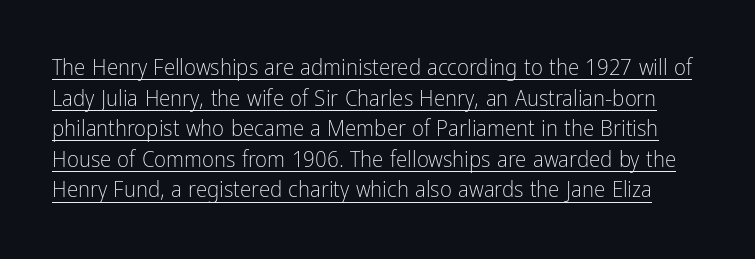
{"italic": "no", "bold": "no", "underline": "yes", "line_spacing": "normal", "line_spacing_ratio": 1.33, "letter_spacing": "normal", "letter_spacing_em": 0.0, "glyph_px": 23}
